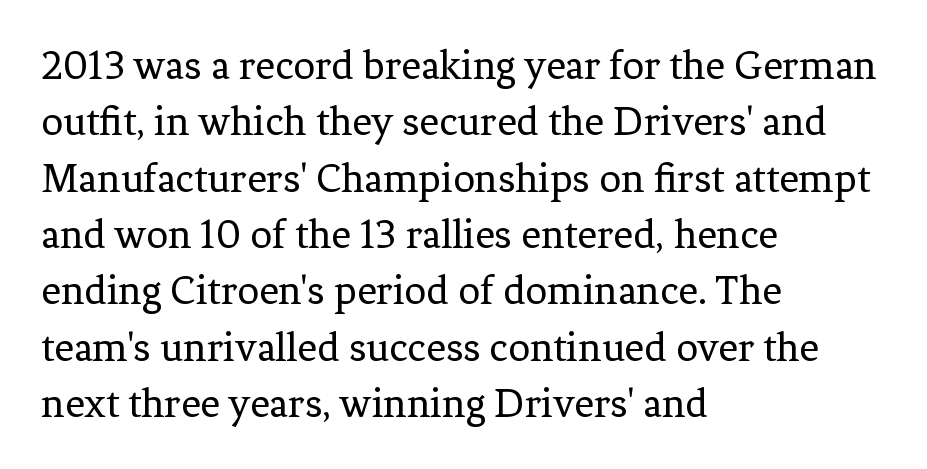
The image shows 43 px regular-weight serif type, upright; set left-aligned, normal line spacing (1.31x), normal letter spacing, not underlined; low stroke contrast and a medium x-height.
